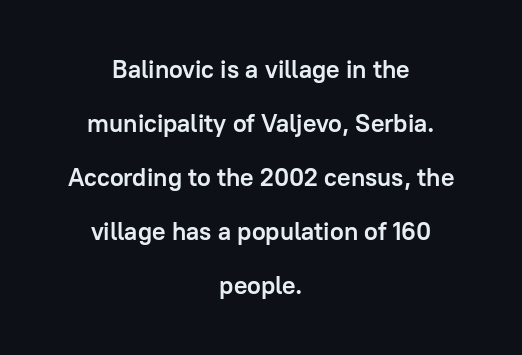
The image shows 25 px bold type, upright; set centered, loose line spacing (2.16x), normal letter spacing, not underlined.
